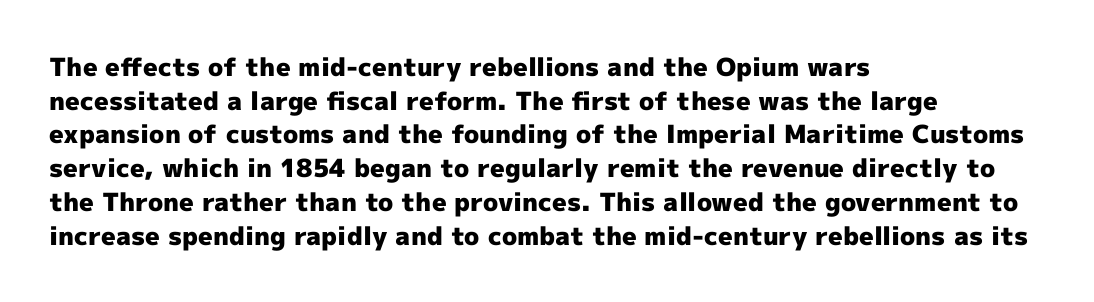
Students, note that the glyphs here touch the page at normal intervals. Chunky letters — that's bold for sure. Descenders are the only things crossing below the line. Notice how the passage keeps a crisp vertical edge on the left only.
